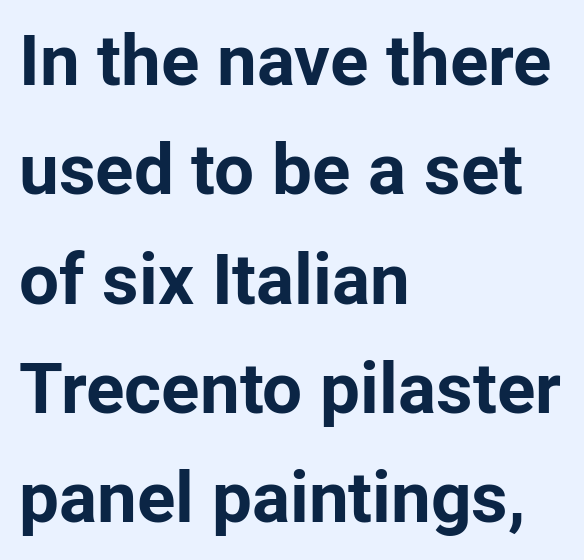
Q: Is the text bold? A: Yes.
Q: Is the text italic (slanted)? A: No, it is upright.
Q: Is the typeface a serif or a sans-serif typeface? A: Sans-serif.
Q: Is the text underlined? A: No.
Q: How is the paragraph aligned? A: Left-aligned.
Q: Is the spacing between letters normal or unusually wide? A: Normal.
Q: Is the spacing between lines tight, normal or loose? A: Normal.
Q: Width (condensed, normal, or wide)? A: Normal.
Q: Stroke contrast? A: Low.
Q: x-height? A: Medium.
Q: Monospaced? A: No.
